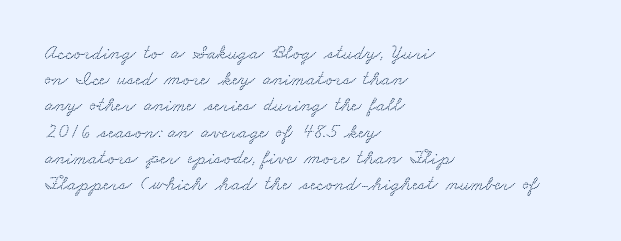
{"underline": "no", "align": "left", "line_spacing": "normal", "line_spacing_ratio": 1.31, "letter_spacing": "normal", "letter_spacing_em": 0.0, "glyph_px": 20}
